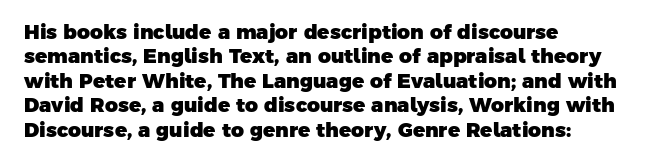
Q: Is the text bold? A: Yes.
Q: Is the text underlined? A: No.
Q: How is the paragraph aligned? A: Left-aligned.
Q: Is the spacing between letters normal or unusually wide? A: Normal.
